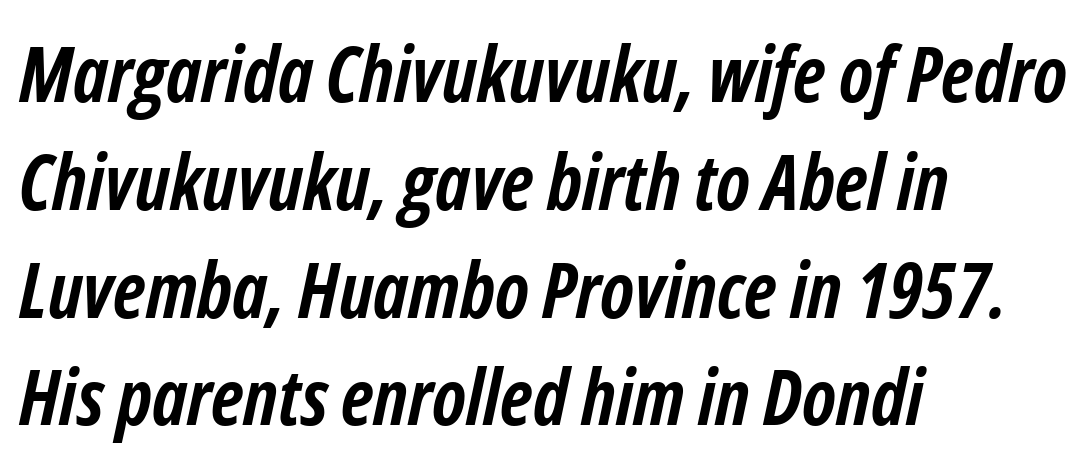
Bold? Absolutely — the strokes are thick and heavy. What's the leading like? Ordinary, nothing unusual. Notice how the stems are inclined rather than vertical — that's the hallmark of italics. The letters advance in unequal steps, a hallmark of proportional type.
